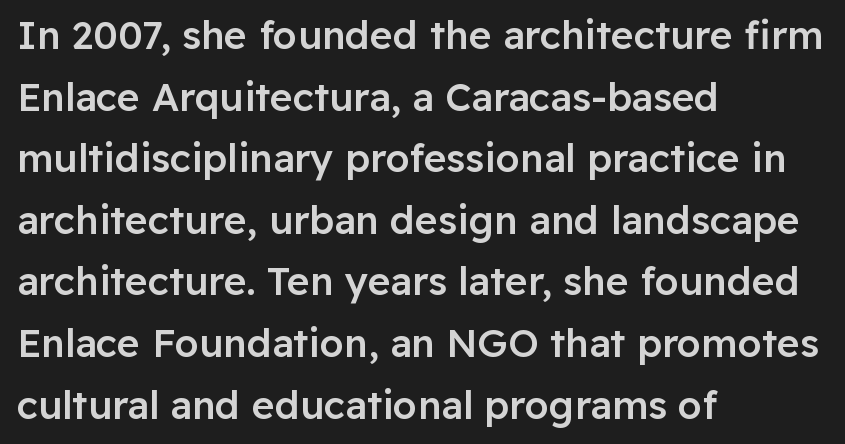
A normal amount of white space separates one row of letters from the next. If you drew a line through each stem, it would be perfectly vertical. The zone under the glyphs is completely vacant. Weight: semibold (demi). A sans-serif font was chosen for this passage. Here the designer chose a conventional face with non-uniform glyph widths.
